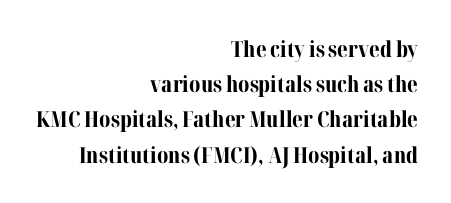
Q: Is the text bold? A: Yes.
Q: Is the text italic (slanted)? A: No, it is upright.
Q: Is the text underlined? A: No.
Q: How is the paragraph aligned? A: Right-aligned.
Q: Is the spacing between letters normal or unusually wide? A: Normal.
Q: Is the spacing between lines tight, normal or loose? A: Normal.
